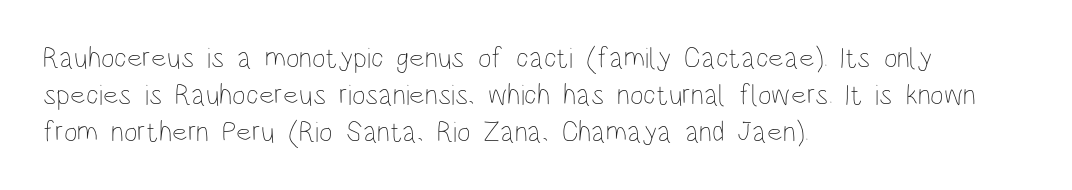
{"italic": "no", "bold": "no", "weight": "thin", "width": "condensed", "stroke_contrast": "low", "x_height": "large", "monospaced": "no", "underline": "no", "align": "left", "line_spacing": "normal", "line_spacing_ratio": 1.27, "letter_spacing": "normal", "letter_spacing_em": 0.0, "glyph_px": 29}
